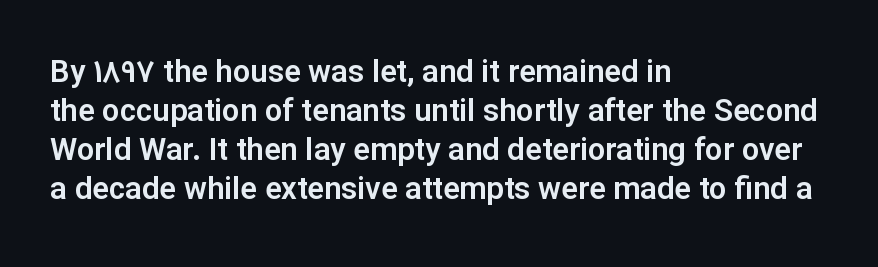
The image shows 31 px sans-serif type, upright; set left-aligned, normal line spacing (1.26x), normal letter spacing, not underlined; low stroke contrast and a medium x-height.
